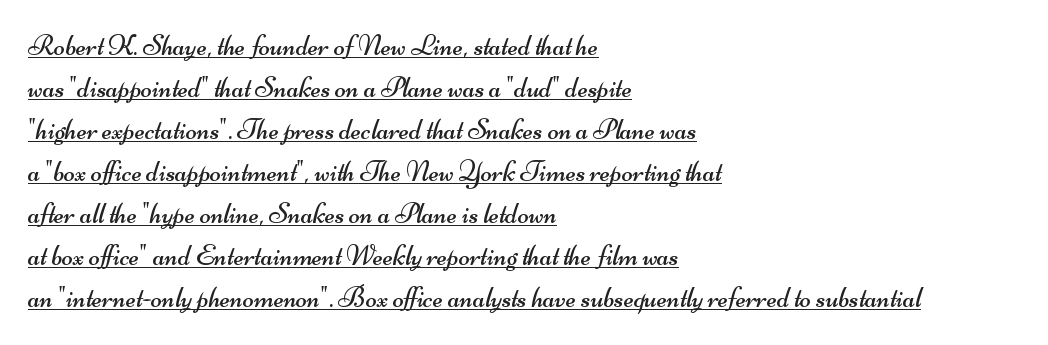
The glyphs in this specimen are sans serif. Here the designer chose a conventional face with non-uniform glyph widths. You could call the tracking neutral — neither tight nor loose. Does the leading feel generous? No, just average. The lines in this sample share a left origin and differ only in where they stop.
